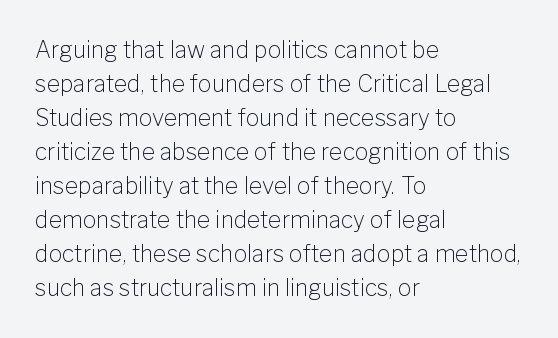
Q: Is the text bold? A: No.
Q: Is the text italic (slanted)? A: No, it is upright.
Q: Is the text underlined? A: No.
Q: How is the paragraph aligned? A: Left-aligned.
Q: Is the spacing between letters normal or unusually wide? A: Normal.
Q: Is the spacing between lines tight, normal or loose? A: Normal.
